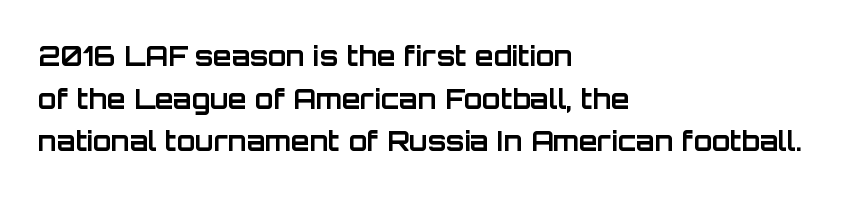
{"italic": "no", "bold": "yes", "underline": "no", "align": "left", "line_spacing": "normal", "line_spacing_ratio": 1.58, "letter_spacing": "normal", "letter_spacing_em": 0.0, "glyph_px": 27}
